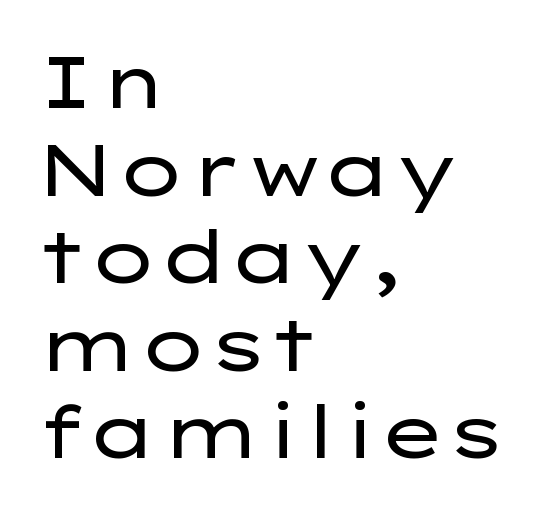
The image shows 73 px regular-weight, wide sans-serif type, upright; set left-aligned, line spacing 1.2x, normal letter spacing, not underlined; low stroke contrast and a medium x-height.
